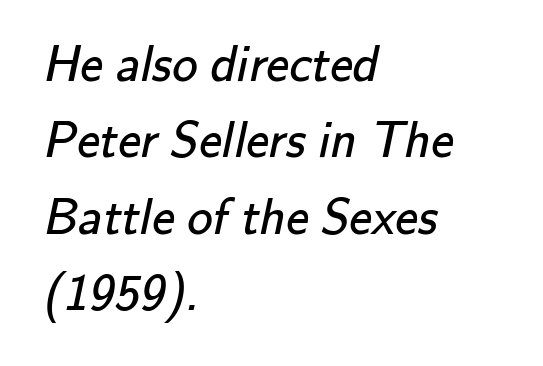
If you drew a ruler down the left edge, every line would touch it. No extra tracking has been applied to these lines. The rendering uses a moderate line-height, typical for paragraphs. No word sits above an underline. No feet cap the strokes, marking this as sans-serif type.
